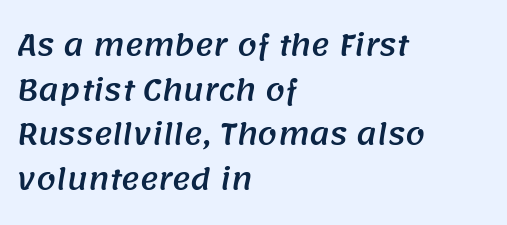
The image shows 28 px sans-serif type; set left-aligned, normal line spacing (1.59x), normal letter spacing, not underlined; medium stroke contrast and a large x-height.
